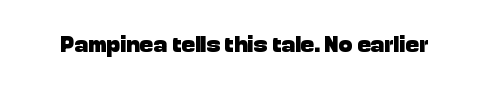
{"italic": "no", "bold": "yes", "underline": "no", "letter_spacing": "normal", "letter_spacing_em": 0.0, "glyph_px": 23}
